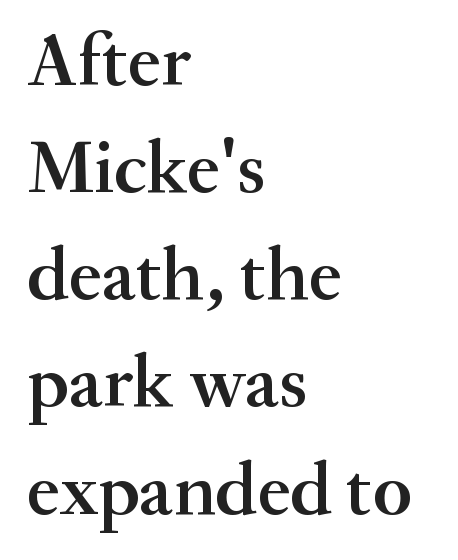
Q: Is the text bold? A: Semi-bold.
Q: Is the text italic (slanted)? A: No, it is upright.
Q: Is the typeface a serif or a sans-serif typeface? A: Serif.
Q: Is the text underlined? A: No.
Q: How is the paragraph aligned? A: Left-aligned.
Q: Is the spacing between letters normal or unusually wide? A: Normal.
Q: Is the spacing between lines tight, normal or loose? A: Normal.
Q: Width (condensed, normal, or wide)? A: Normal.
Q: Stroke contrast? A: Medium.
Q: x-height? A: Small.
Q: Monospaced? A: No.
